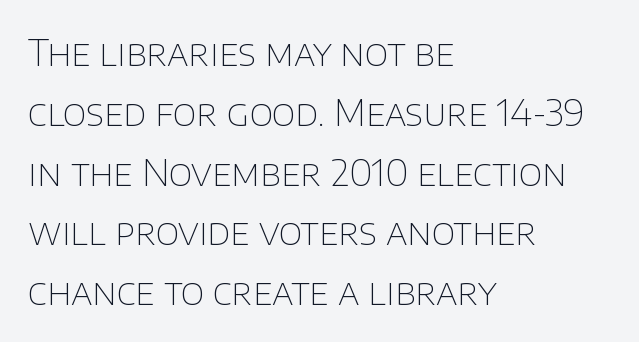
Q: Is the text bold? A: No.
Q: Is the text italic (slanted)? A: No, it is upright.
Q: Is the typeface a serif or a sans-serif typeface? A: Sans-serif.
Q: Is the text underlined? A: No.
Q: How is the paragraph aligned? A: Left-aligned.
Q: Is the spacing between letters normal or unusually wide? A: Normal.
Q: Is the spacing between lines tight, normal or loose? A: Normal.
Q: Width (condensed, normal, or wide)? A: Normal.
Q: Stroke contrast? A: Low.
Q: x-height? A: Large.
Q: Monospaced? A: No.
